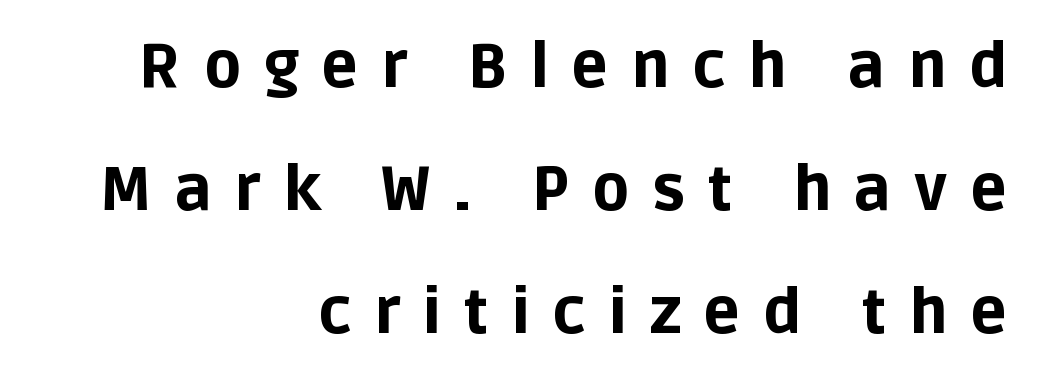
The image shows 61 px bold sans-serif type, upright; set right-aligned, loose line spacing (2.02x), unusually wide letter spacing (+0.37 em), not underlined; low stroke contrast and a large x-height.
